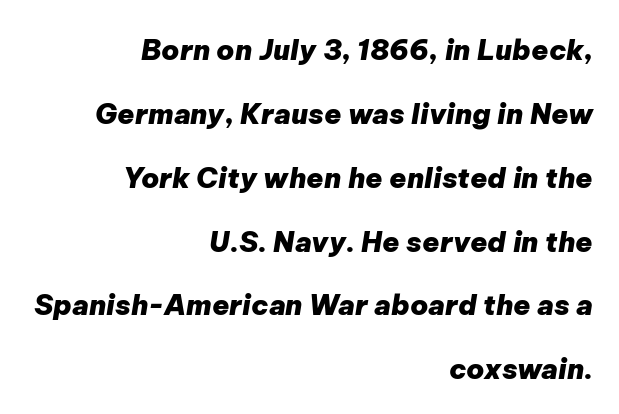
{"italic": "yes", "lean": "right", "slant_degrees": 9, "bold": "yes", "weight": "heavy", "width": "normal", "stroke_contrast": "low", "x_height": "medium", "monospaced": "no", "underline": "no", "align": "right", "line_spacing": "loose", "line_spacing_ratio": 2.28, "letter_spacing": "normal", "letter_spacing_em": 0.0, "glyph_px": 28}
